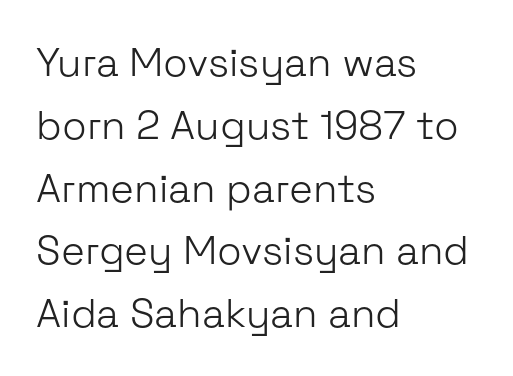
Line spacing here is normal. A clean baseline with only descenders dipping below it. Students, note that the glyphs here touch the page at normal intervals. Heft: none added — not bold. The lettering stays uniformly vertical, giving the passage a roman look.
